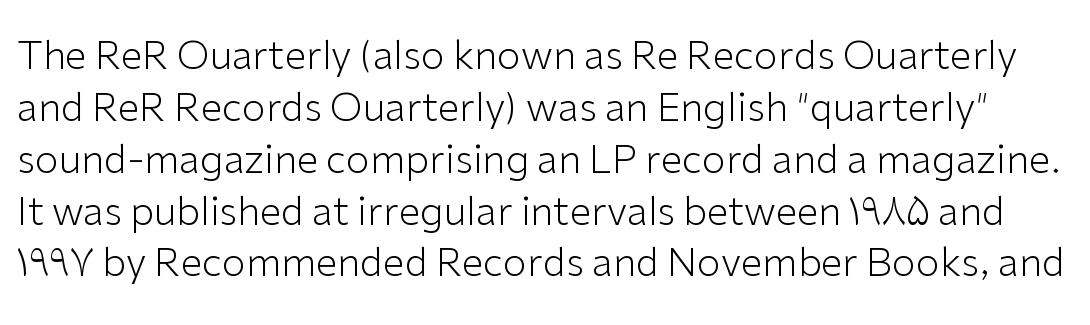
Does the type have serifs? No, each stem ends abruptly. Notice how the stems are strictly vertical — no italics here. The rendering uses natural spacing where letterforms have individual widths. Beneath every word, the page is bare. A quiet, ordinary-to-light weight characterises the typeface. What stands out about the letter spacing? Nothing — it is the standard amount.
